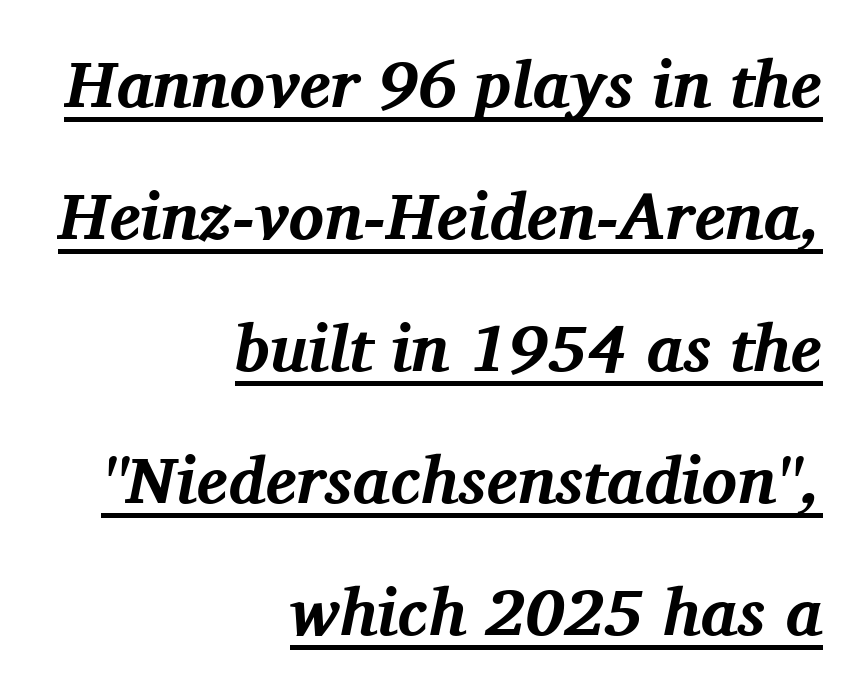
These lines carry a lot of weight — the face is fully bold. Characters follow at the spacing the type designer built in. Here the designer chose a conventional face with non-uniform glyph widths. Typeset ragged left — the right edge is the straight one.
